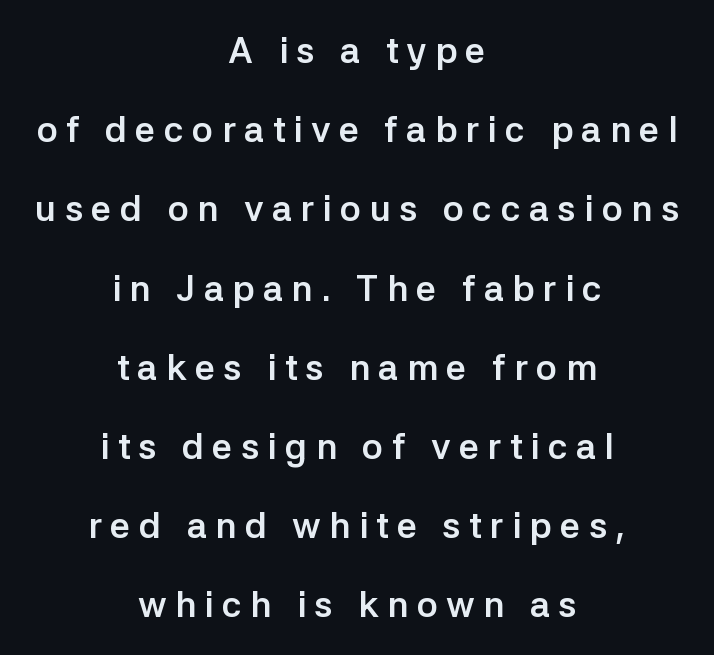
{"serif": "no", "italic": "no", "bold": "yes", "weight": "semibold", "width": "normal", "stroke_contrast": "low", "x_height": "medium", "monospaced": "no", "underline": "no", "align": "center", "line_spacing": "loose", "line_spacing_ratio": 2.2, "letter_spacing": "wide", "letter_spacing_em": 0.23, "glyph_px": 36}
